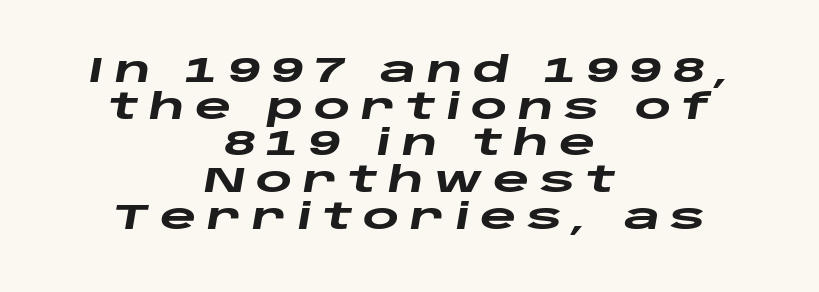
Q: Is the text bold? A: Yes.
Q: Is the text italic (slanted)? A: Yes, it leans right by about 10 degrees.
Q: Is the text underlined? A: No.
Q: How is the paragraph aligned? A: Centered.
Q: Is the spacing between letters normal or unusually wide? A: Unusually wide.
Q: Is the spacing between lines tight, normal or loose? A: Tight.
Q: Width (condensed, normal, or wide)? A: Wide.
Q: Stroke contrast? A: Low.
Q: x-height? A: Large.
Q: Monospaced? A: No.
